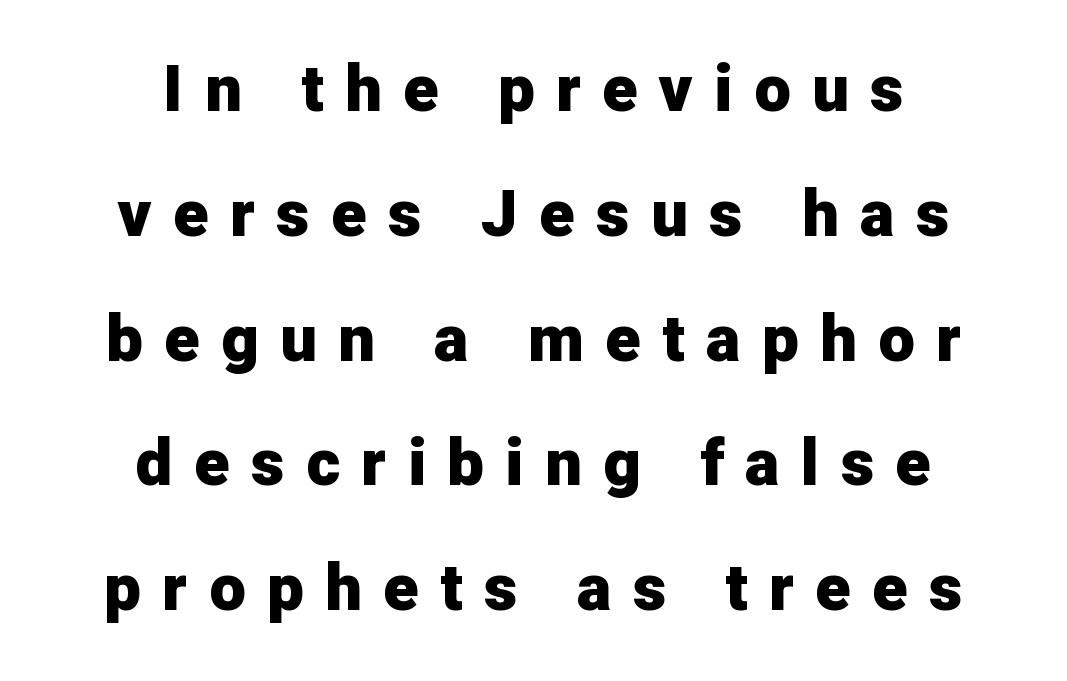
{"serif": "no", "italic": "no", "bold": "yes", "weight": "heavy", "width": "normal", "stroke_contrast": "low", "x_height": "medium", "monospaced": "no", "underline": "no", "align": "center", "line_spacing": "loose", "line_spacing_ratio": 1.92, "letter_spacing": "wide", "letter_spacing_em": 0.33, "glyph_px": 65}
